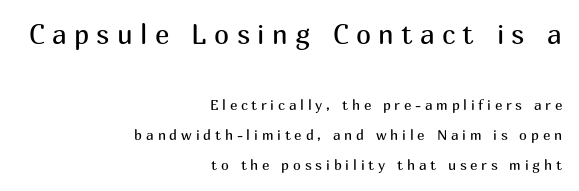
The image shows 27 px text type, upright; set right-aligned, loose line spacing (2.13x), unusually wide letter spacing (+0.27 em), not underlined; the first (top) block is 1.93x larger.
